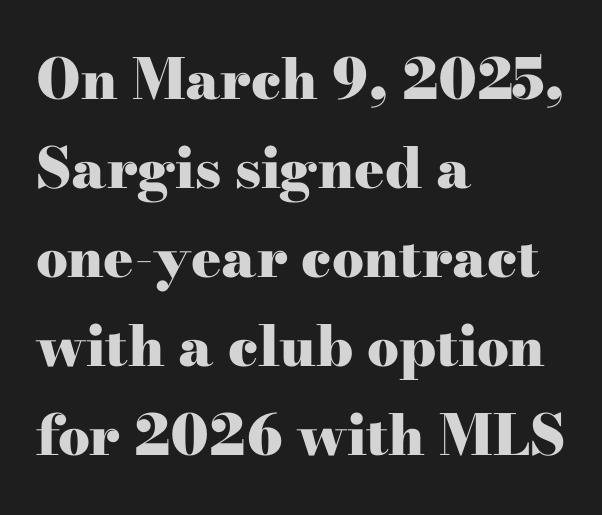
The image shows 56 px heavy, wide serif type, upright; set left-aligned, normal line spacing (1.59x), normal letter spacing, not underlined; high stroke contrast and a small x-height.
